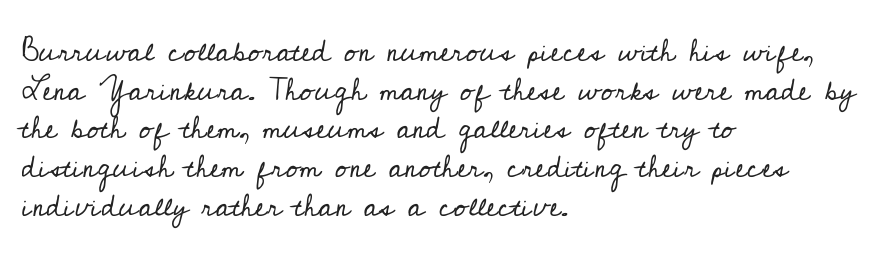
Q: Is the text bold? A: No.
Q: Is the text italic (slanted)? A: Yes.
Q: Is the typeface a serif or a sans-serif typeface? A: Serif.
Q: Is the text underlined? A: No.
Q: How is the paragraph aligned? A: Left-aligned.
Q: Is the spacing between letters normal or unusually wide? A: Normal.
Q: Is the spacing between lines tight, normal or loose? A: Normal.
Q: Width (condensed, normal, or wide)? A: Normal.
Q: Stroke contrast? A: Low.
Q: x-height? A: Small.
Q: Monospaced? A: No.
